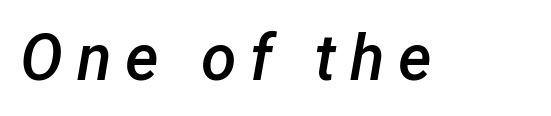
This sample has the flowing, uneven cadence of proportional lettering. Display-style spreading of the glyphs; the letterfit is very open. Observe the lean: these are italic letterforms. How heavy is the stroke? Medium-heavy — a semibold, shy of bold.
